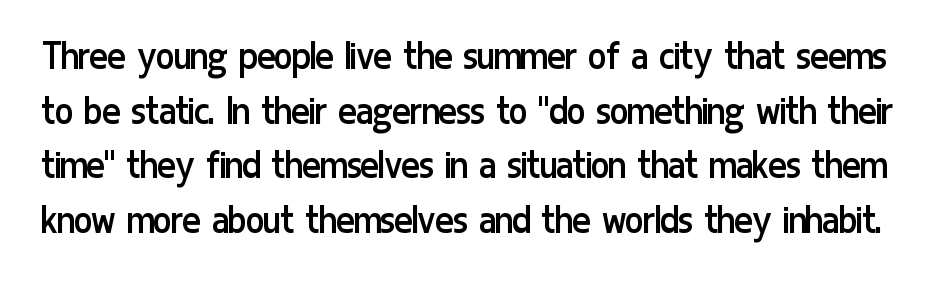
Whoever set this chose a conventional vertical rhythm. The letters stand upright; this is a roman face. Varying glyph widths throughout — classic text-font behaviour. The passage shown is not underscored anywhere.
